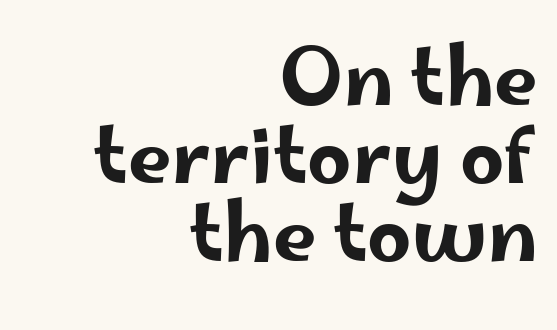
Italic? Not at all — the glyphs are vertical. What stands out about the letter spacing? Nothing — it is the standard amount. This sample trades vertical openness for compactness between lines. Quick note: underline off.
